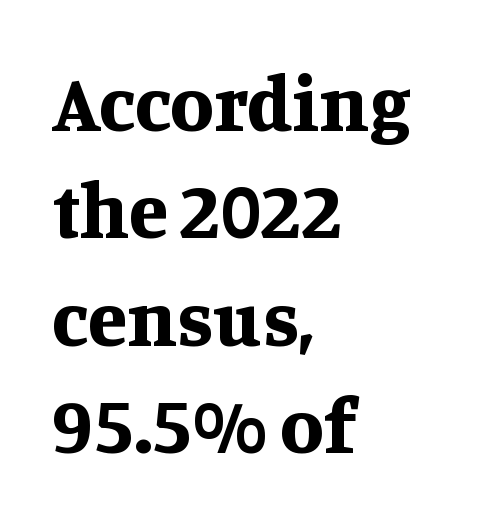
{"serif": "yes", "italic": "no", "bold": "yes", "weight": "bold", "width": "normal", "stroke_contrast": "medium", "x_height": "large", "monospaced": "no", "underline": "no", "align": "left", "line_spacing": "normal", "line_spacing_ratio": 1.36, "letter_spacing": "normal", "letter_spacing_em": 0.0, "glyph_px": 79}
